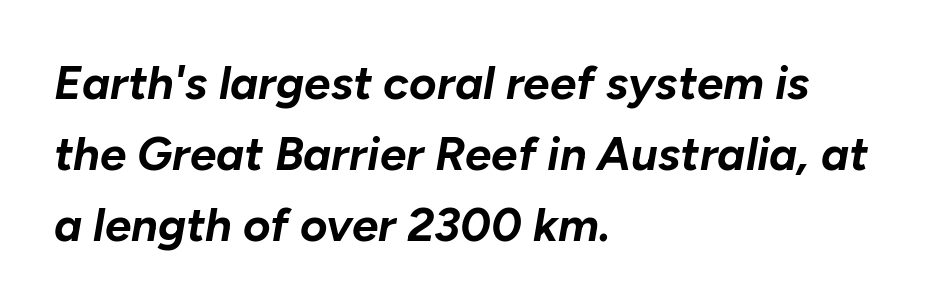
The image shows 47 px bold type, italic (leaning right); set left-aligned, normal line spacing (1.51x), normal letter spacing, not underlined; low stroke contrast and a medium x-height.
